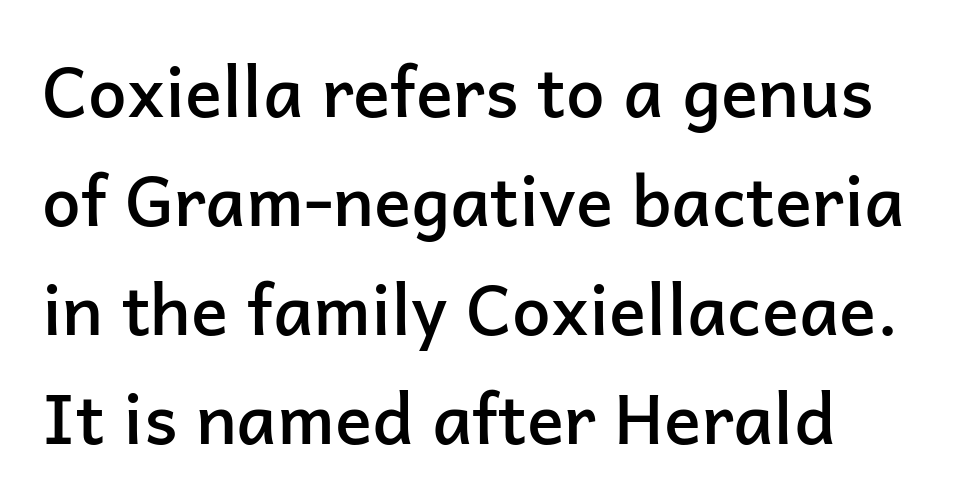
Q: Is the text bold? A: Semi-bold.
Q: Is the text italic (slanted)? A: No, it is upright.
Q: Is the typeface a serif or a sans-serif typeface? A: Sans-serif.
Q: Is the text underlined? A: No.
Q: Is the spacing between letters normal or unusually wide? A: Normal.
Q: Is the spacing between lines tight, normal or loose? A: Normal.
Q: Width (condensed, normal, or wide)? A: Normal.
Q: Stroke contrast? A: Low.
Q: x-height? A: Medium.
Q: Monospaced? A: No.
